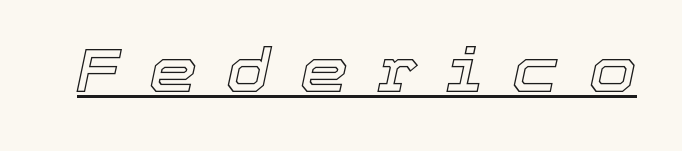
Q: Is the text italic (slanted)? A: Yes, it leans right by about 12 degrees.
Q: Is the text underlined? A: Yes.
Q: Is the spacing between letters normal or unusually wide? A: Unusually wide.
Q: Width (condensed, normal, or wide)? A: Normal.
Q: x-height? A: Medium.
Q: Monospaced? A: No.
